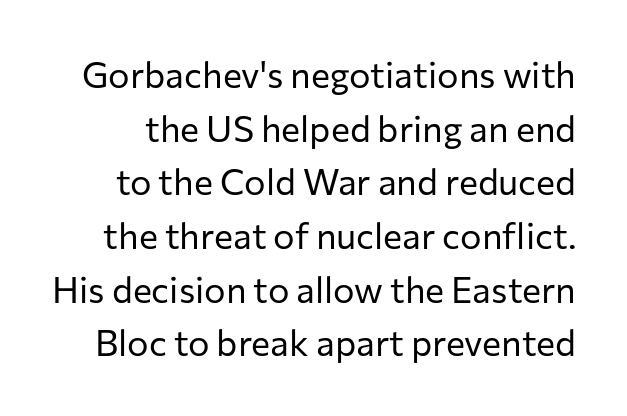
Q: Is the text bold? A: No.
Q: Is the text italic (slanted)? A: No, it is upright.
Q: Is the typeface a serif or a sans-serif typeface? A: Sans-serif.
Q: Is the text underlined? A: No.
Q: Is the spacing between letters normal or unusually wide? A: Normal.
Q: Is the spacing between lines tight, normal or loose? A: Normal.
Q: Width (condensed, normal, or wide)? A: Normal.
Q: Stroke contrast? A: Low.
Q: x-height? A: Medium.
Q: Monospaced? A: No.
